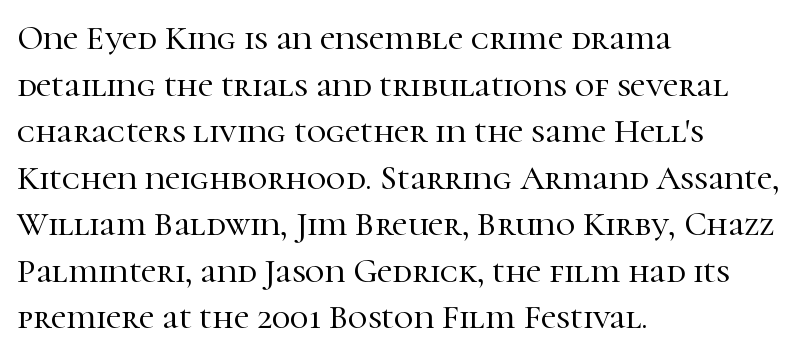
The image shows 34 px serif type, upright; set left-aligned, normal line spacing (1.37x), normal letter spacing, not underlined; high stroke contrast and a medium x-height.
